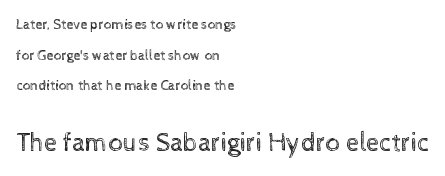
The image shows 26 px text type, upright; set left-aligned, loose line spacing (2.18x), normal letter spacing, not underlined; the second (bottom) block is 1.86x larger.
